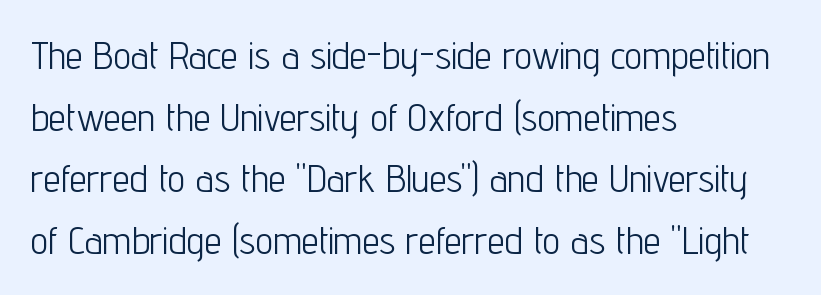
Leftover space on each line is placed entirely after the last word. The specimen omits any rule beneath the text block's lines. Line spacing here is normal. No italicization has been applied; the sample stays upright. The letterforms sit shoulder to shoulder at normal distance. Character widths vary here, with narrow letters taking less room than wide ones.
